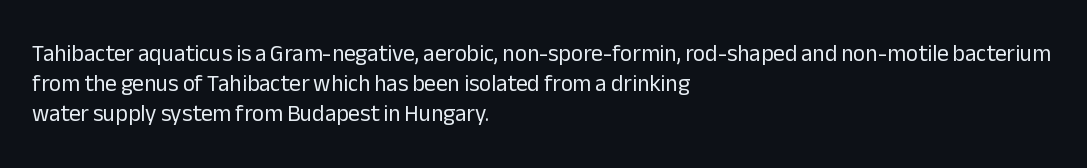
The lines are quadded left. The font sits on the lighter half of the weight spectrum, regular included. Tracking here is standard; glyphs follow each other at the usual distance. Italic? Not at all — the glyphs are vertical. Rule under the text: the space is simply empty.
